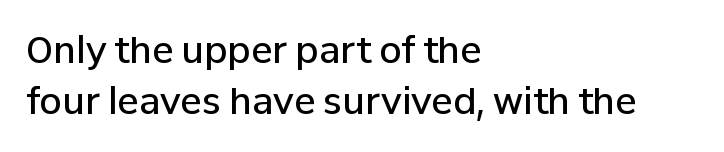
{"serif": "no", "italic": "no", "bold": "semi", "weight": "semibold", "width": "normal", "stroke_contrast": "low", "x_height": "medium", "monospaced": "no", "underline": "no", "align": "left", "line_spacing": "normal", "line_spacing_ratio": 1.41, "letter_spacing": "normal", "letter_spacing_em": 0.0, "glyph_px": 36}
